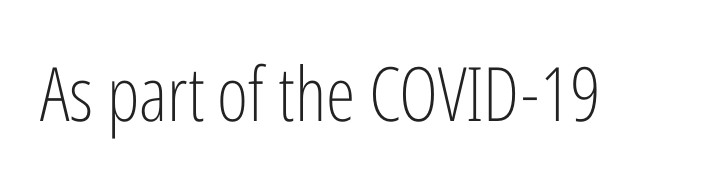
{"serif": "no", "italic": "no", "bold": "no", "weight": "light", "width": "condensed", "stroke_contrast": "low", "x_height": "medium", "monospaced": "no", "underline": "no", "letter_spacing": "normal", "letter_spacing_em": 0.0, "glyph_px": 75}
